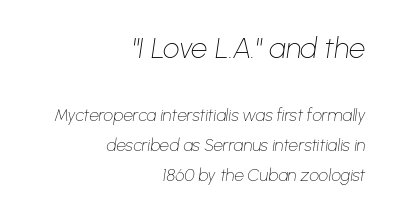
{"italic": "yes", "lean": "right", "slant_degrees": 8, "bold": "no", "weight": "thin", "width": "normal", "stroke_contrast": "low", "x_height": "medium", "monospaced": "no", "underline": "no", "align": "right", "line_spacing_ratio": 1.76, "letter_spacing": "normal", "letter_spacing_em": 0.0, "larger_block": "first", "size_ratio": 1.71, "glyph_px": 29}
